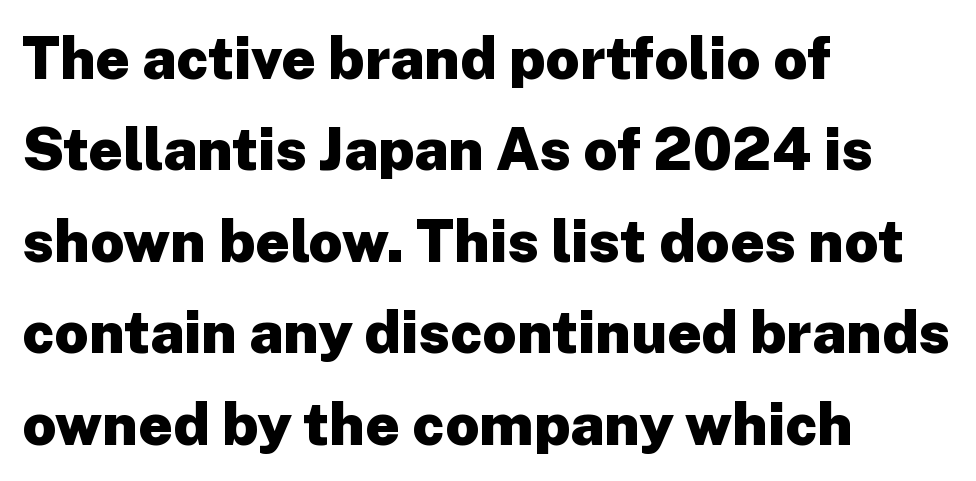
The image shows 59 px heavy sans-serif type, upright; set left-aligned, normal line spacing (1.55x), normal letter spacing, not underlined; low stroke contrast and a medium x-height.
